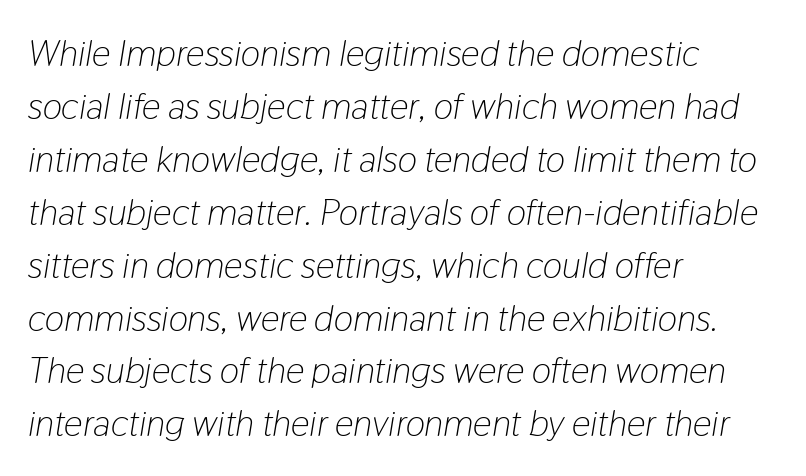
Do the characters align in a grid? No, the font is proportional. The face used here is rendered with its standard letterfit. The text carries the slant typical of an italic or oblique font. The lines sit at an ordinary, default distance from one another. This rendering features lettering with no underline. Each stroke keeps to a modest, everyday thickness or less.
